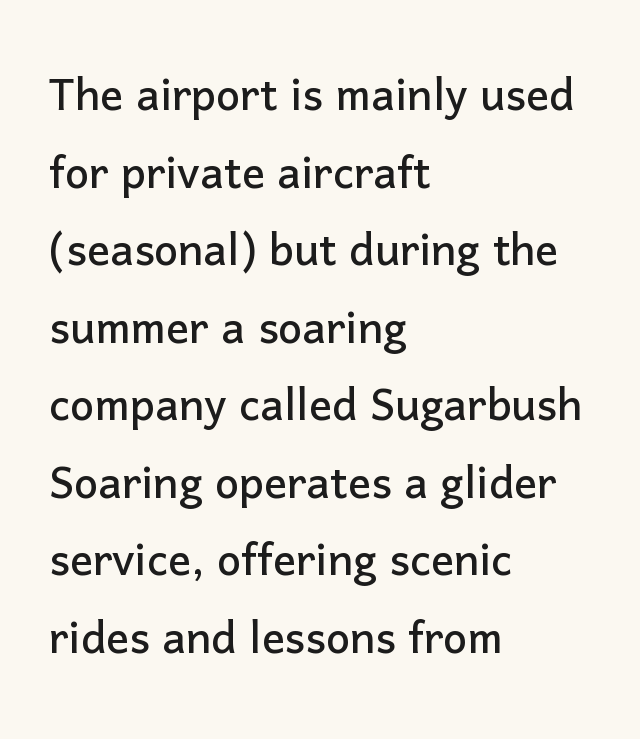
Q: Is the text italic (slanted)? A: No, it is upright.
Q: Is the typeface a serif or a sans-serif typeface? A: Sans-serif.
Q: Is the text underlined? A: No.
Q: How is the paragraph aligned? A: Left-aligned.
Q: Is the spacing between letters normal or unusually wide? A: Normal.
Q: Is the spacing between lines tight, normal or loose? A: Normal.
Q: Width (condensed, normal, or wide)? A: Normal.
Q: Stroke contrast? A: Low.
Q: x-height? A: Medium.
Q: Monospaced? A: No.
